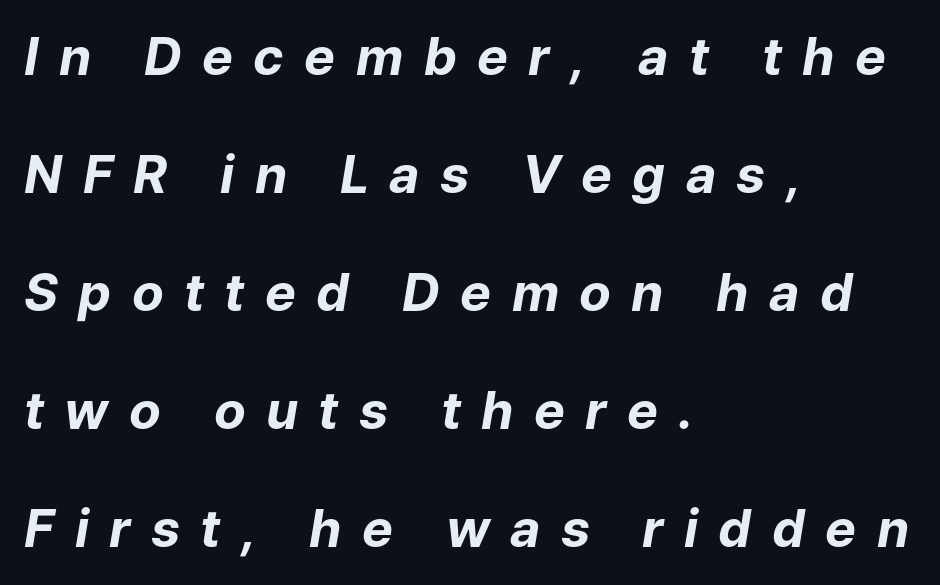
A typesetter would call this heavily tracked-out type. These lines were composed using italics. If you measured baseline to baseline, you'd find a long distance. These lines are set flush left with a ragged right edge.
